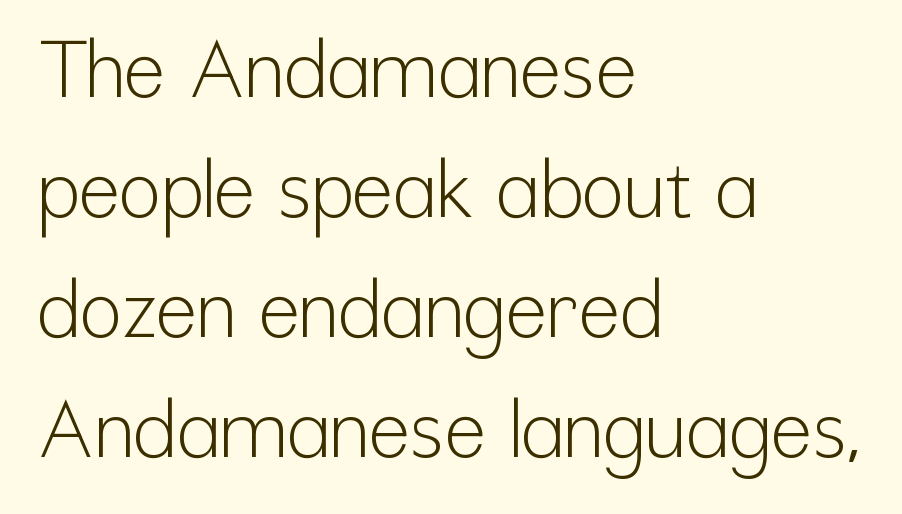
{"serif": "no", "italic": "no", "bold": "no", "weight": "light", "width": "condensed", "stroke_contrast": "low", "x_height": "medium", "monospaced": "no", "underline": "no", "align": "left", "line_spacing": "normal", "line_spacing_ratio": 1.54, "letter_spacing": "normal", "letter_spacing_em": 0.0, "glyph_px": 78}
